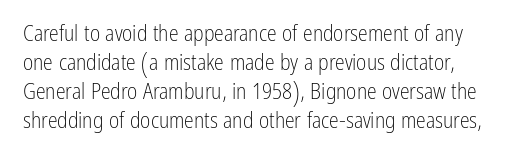
{"italic": "no", "bold": "no", "underline": "no", "line_spacing": "normal", "line_spacing_ratio": 1.32, "letter_spacing": "normal", "letter_spacing_em": 0.0, "glyph_px": 22}
